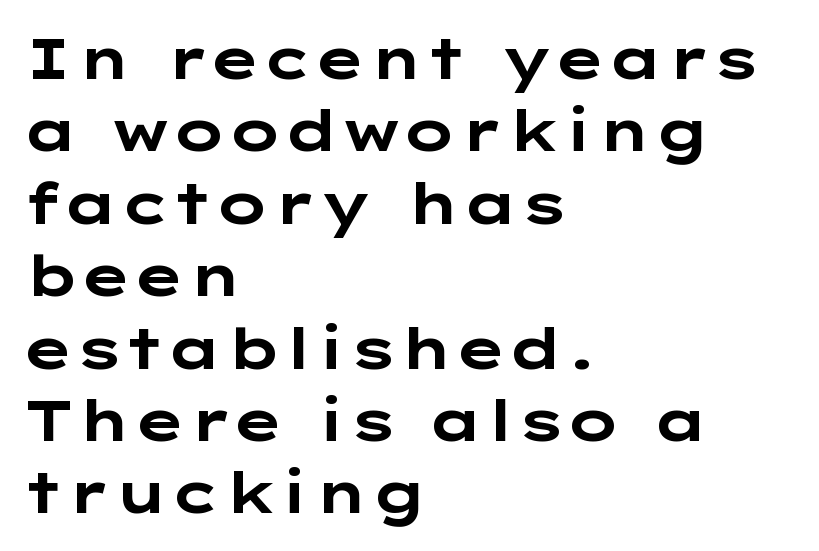
The space between consecutive lines is moderate. The rendering anchors every line to the left-hand side. Nope, not italic — everything's standing straight. The face used here has the dense, thick strokes of a bold.
